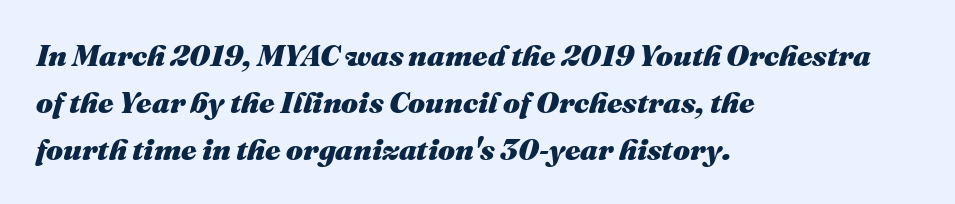
{"italic": "yes", "lean": "right", "slant_degrees": 16, "bold": "yes", "weight": "heavy", "width": "normal", "stroke_contrast": "medium", "x_height": "medium", "monospaced": "no", "underline": "no", "align": "left", "line_spacing": "normal", "line_spacing_ratio": 1.56, "letter_spacing": "normal", "letter_spacing_em": 0.0, "glyph_px": 30}
